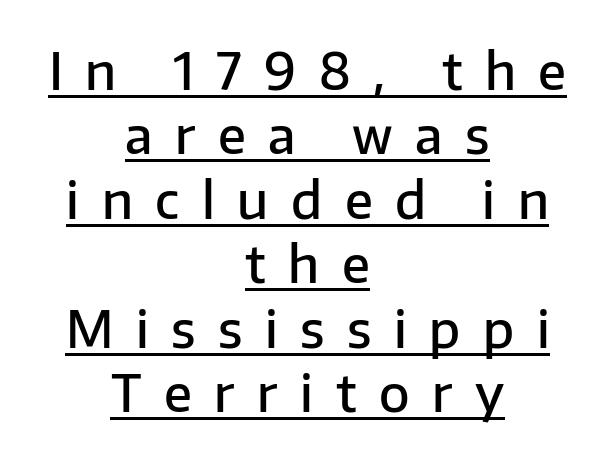
Q: Is the text bold? A: Semi-bold.
Q: Is the text italic (slanted)? A: No, it is upright.
Q: Is the typeface a serif or a sans-serif typeface? A: Sans-serif.
Q: Is the text underlined? A: Yes.
Q: How is the paragraph aligned? A: Centered.
Q: Is the spacing between letters normal or unusually wide? A: Unusually wide.
Q: Is the spacing between lines tight, normal or loose? A: Normal.
Q: Width (condensed, normal, or wide)? A: Normal.
Q: Stroke contrast? A: Low.
Q: x-height? A: Medium.
Q: Monospaced? A: No.
